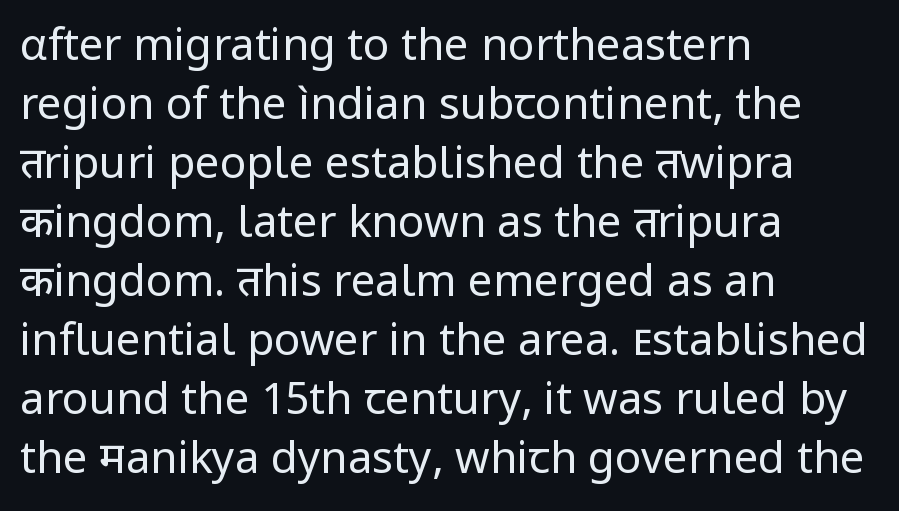
Style check: upright. Here the glyphs are tracked normally, forming tight word shapes. This sample uses a sans-serif face. The face used here is proportionally spaced, like ordinary book or web type. Bare-footed words on every line. The rag falls on the right side of this text block.
